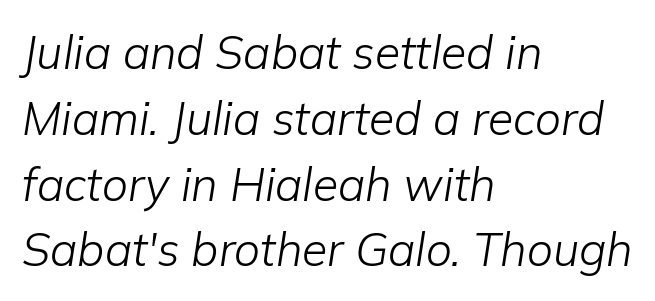
No extra ink here — the face is not bold. The rendering applies a slant to the glyphs. Honestly, there is no underline to notice here at all. Where is the straight margin? On the left.
